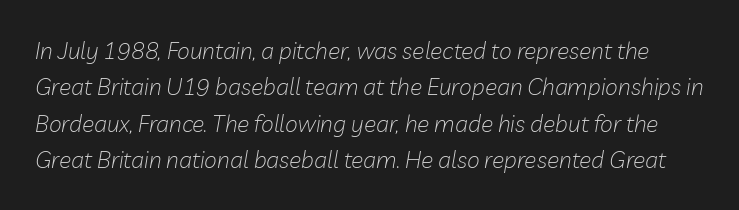
The image shows 23 px text type, italic (leaning right); set normal line spacing (1.58x), normal letter spacing, not underlined.
